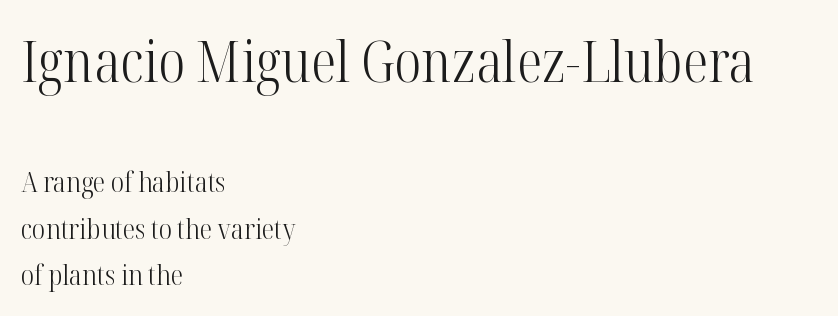
{"serif": "yes", "italic": "no", "bold": "no", "weight": "light", "width": "condensed", "stroke_contrast": "high", "x_height": "medium", "monospaced": "no", "underline": "no", "align": "left", "line_spacing": "normal", "line_spacing_ratio": 1.67, "letter_spacing": "normal", "letter_spacing_em": 0.0, "larger_block": "first", "size_ratio": 2.04, "glyph_px": 57}
